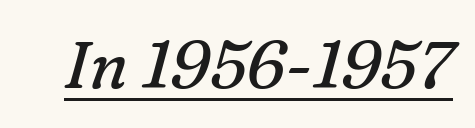
The image shows 66 px regular-weight serif type, italic (leaning right); set normal letter spacing, underlined; medium stroke contrast and a medium x-height.
